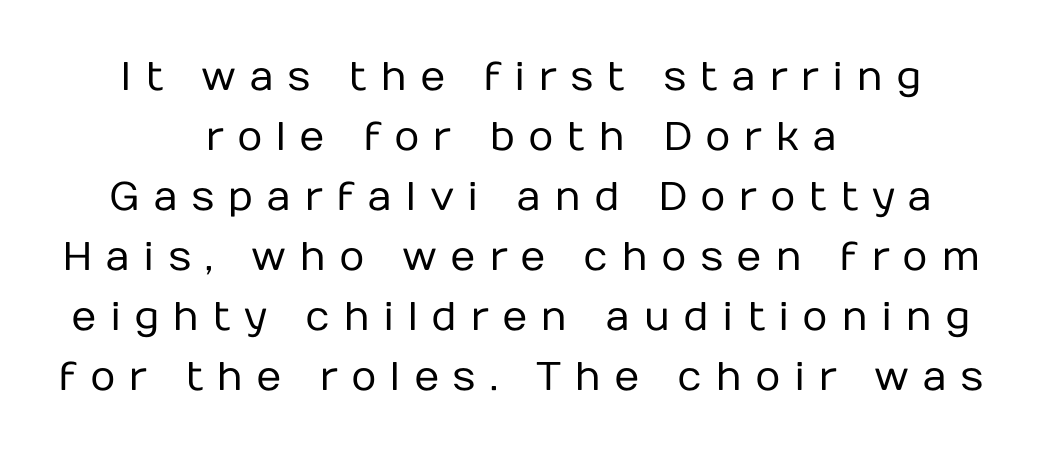
{"serif": "no", "italic": "no", "bold": "no", "weight": "regular", "width": "normal", "stroke_contrast": "low", "x_height": "medium", "monospaced": "no", "underline": "no", "align": "center", "line_spacing": "normal", "line_spacing_ratio": 1.5, "letter_spacing": "wide", "letter_spacing_em": 0.32, "glyph_px": 40}
